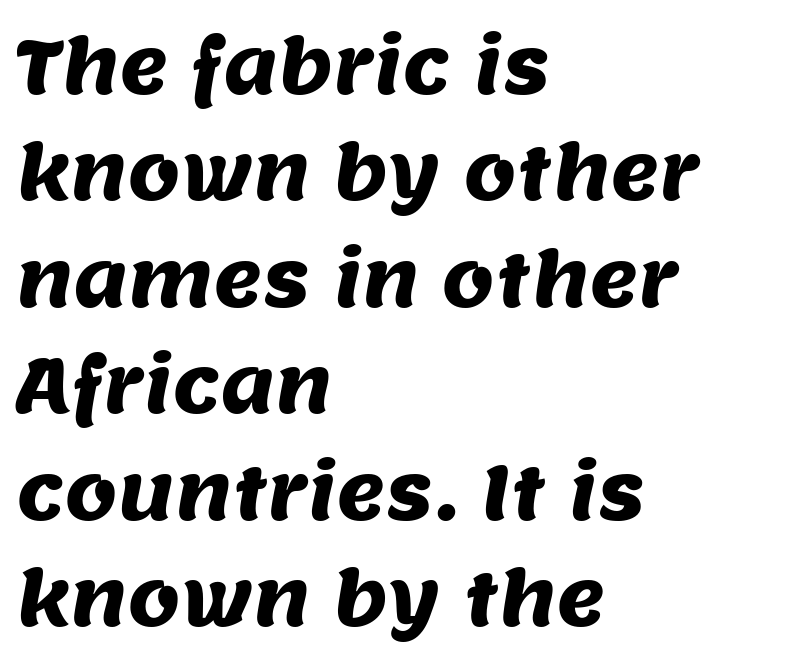
The image shows 75 px sans-serif type; set left-aligned, normal line spacing (1.42x), normal letter spacing, not underlined; medium stroke contrast and a large x-height.
